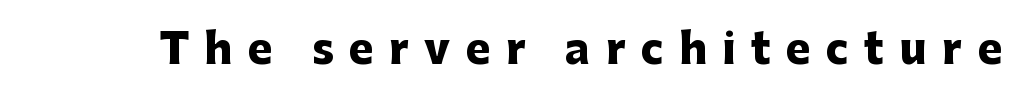
Q: Is the text bold? A: Yes.
Q: Is the text italic (slanted)? A: No, it is upright.
Q: Is the typeface a serif or a sans-serif typeface? A: Sans-serif.
Q: Is the text underlined? A: No.
Q: Is the spacing between letters normal or unusually wide? A: Unusually wide.
Q: Width (condensed, normal, or wide)? A: Normal.
Q: Stroke contrast? A: Low.
Q: x-height? A: Medium.
Q: Monospaced? A: No.
